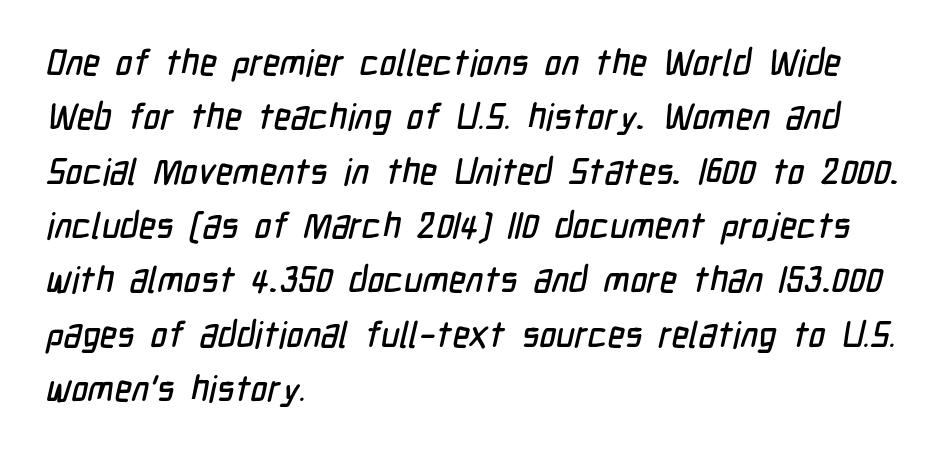
{"serif": "no", "width": "condensed", "stroke_contrast": "low", "x_height": "medium", "monospaced": "no", "underline": "no", "align": "left", "line_spacing": "normal", "line_spacing_ratio": 1.51, "letter_spacing": "normal", "letter_spacing_em": 0.0, "glyph_px": 36}
